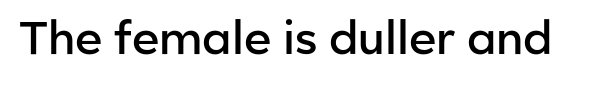
Are there feet on the stems? There aren't — it's a sans. The passage shown is not underscored anywhere. This sample uses an upright cut, with every glyph sitting square on the baseline. Proportional: the letters do not fall into vertical columns. A typesetter would call this zero additional tracking.
